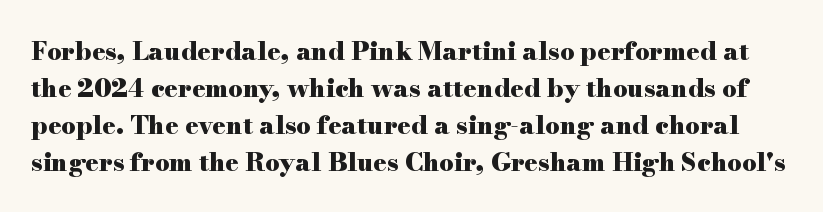
{"italic": "no", "bold": "yes", "underline": "no", "line_spacing": "normal", "line_spacing_ratio": 1.48, "letter_spacing": "normal", "letter_spacing_em": 0.0, "glyph_px": 25}
